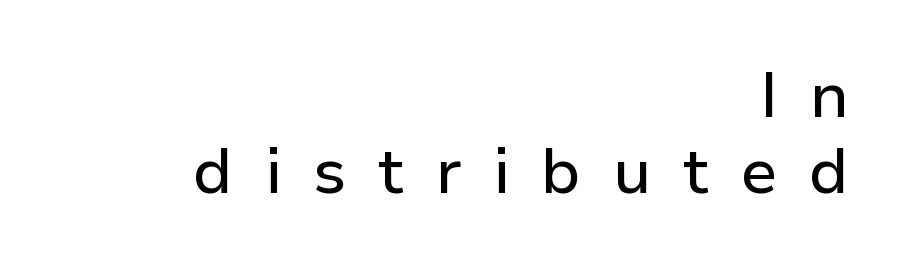
{"serif": "no", "italic": "no", "width": "normal", "stroke_contrast": "low", "x_height": "medium", "monospaced": "no", "underline": "no", "align": "right", "line_spacing_ratio": 1.18, "letter_spacing": "wide", "letter_spacing_em": 0.49, "glyph_px": 64}
